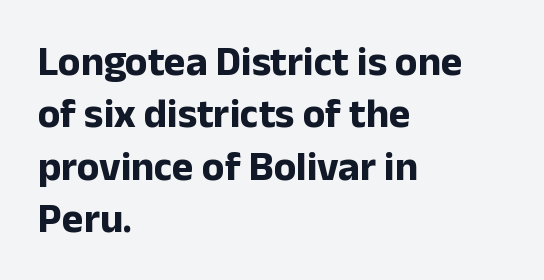
Observe the ordinary spacing: letters are neighbours, not strangers. Leading: standard. The passage shown is emphatically bold. When letters stand straight like this, we call the style roman or upright. The rendering uses natural spacing where letterforms have individual widths. Type without underlining.
